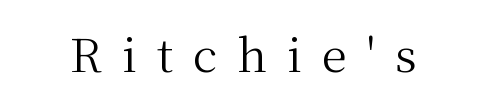
Q: Is the text bold? A: No.
Q: Is the text italic (slanted)? A: No, it is upright.
Q: Is the typeface a serif or a sans-serif typeface? A: Serif.
Q: Is the text underlined? A: No.
Q: Is the spacing between letters normal or unusually wide? A: Unusually wide.
Q: Width (condensed, normal, or wide)? A: Normal.
Q: Stroke contrast? A: Medium.
Q: x-height? A: Medium.
Q: Monospaced? A: No.
